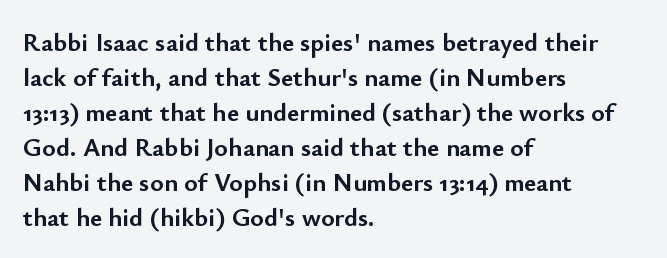
Spacing between characters is what you'd get straight out of the box. If you drew a line through each stem, it would be perfectly vertical. Which margin do the lines hug? The left one — the right edge is uneven. Leading: standard. Is the type bold? Yes — the strokes are clearly thick and heavy.
